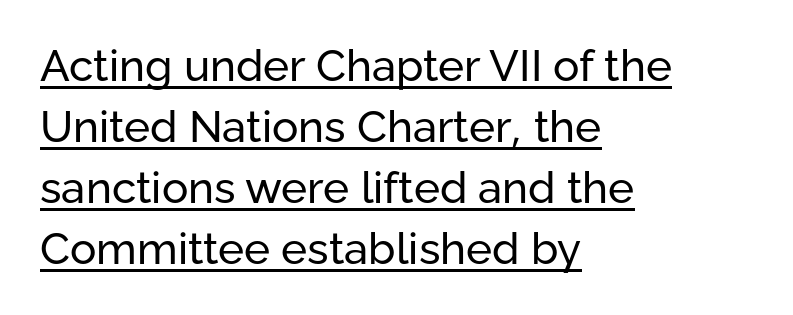
In CSS terms this would be text-align: left. What stands out about the letter spacing? Nothing — it is the standard amount. Spacing verdict: proportional, widths tailored to each character. Grotesque or geometric, the face here clearly has no serifs. These characters rest on top of a visible drawn line. Do the letters lean? They stand straight.
